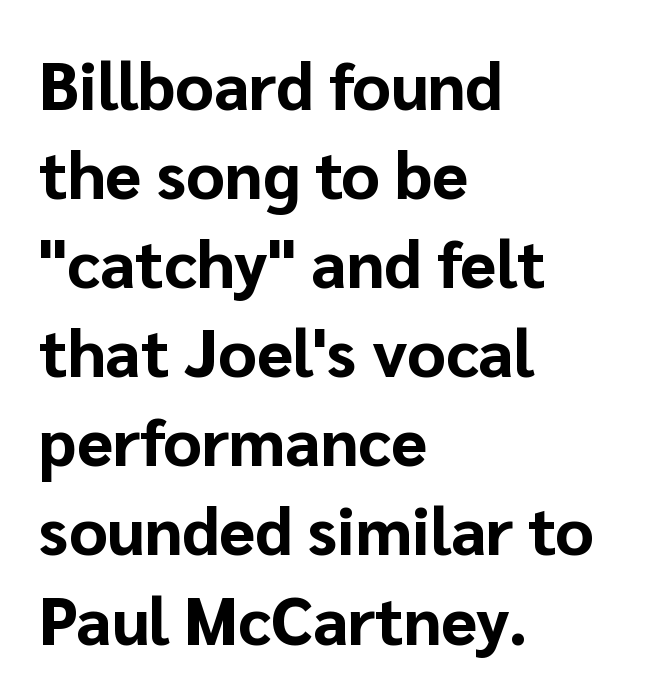
The image shows 66 px bold sans-serif type, upright; set left-aligned, normal line spacing (1.35x), normal letter spacing, not underlined; low stroke contrast and a medium x-height.
